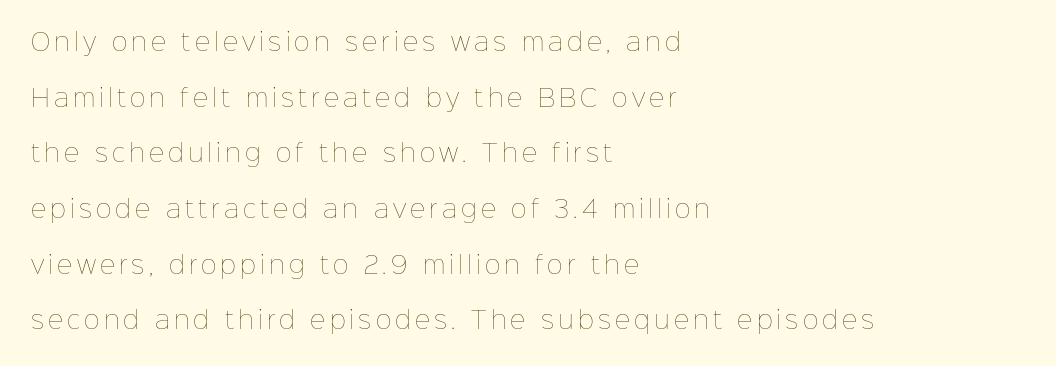
The image shows 24 px text type, upright; set left-aligned, loose line spacing (2.32x), not underlined.
